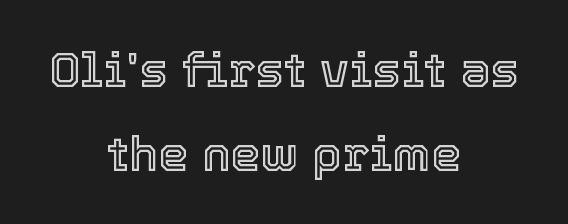
Q: Is the text italic (slanted)? A: No, it is upright.
Q: Is the text underlined? A: No.
Q: How is the paragraph aligned? A: Centered.
Q: Is the spacing between letters normal or unusually wide? A: Normal.
Q: Width (condensed, normal, or wide)? A: Normal.
Q: x-height? A: Medium.
Q: Monospaced? A: No.
